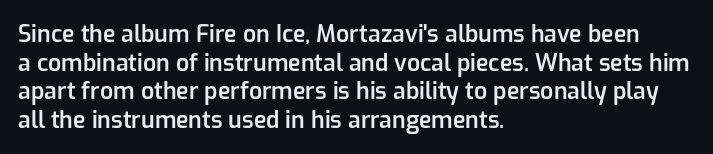
Q: Is the text bold? A: Semi-bold.
Q: Is the text italic (slanted)? A: No, it is upright.
Q: Is the text underlined? A: No.
Q: How is the paragraph aligned? A: Left-aligned.
Q: Is the spacing between letters normal or unusually wide? A: Normal.
